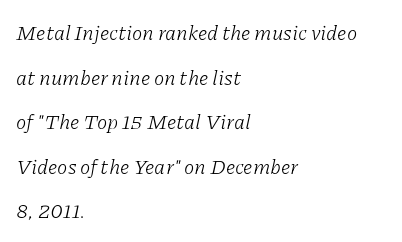
Q: Is the text bold? A: No.
Q: Is the text italic (slanted)? A: Yes, it leans right by about 11 degrees.
Q: Is the text underlined? A: No.
Q: How is the paragraph aligned? A: Left-aligned.
Q: Is the spacing between letters normal or unusually wide? A: Normal.
Q: Is the spacing between lines tight, normal or loose? A: Loose.
